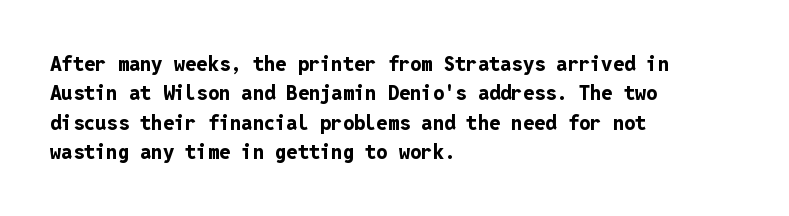
The image shows 20 px bold type, upright; set left-aligned, normal line spacing (1.47x), normal letter spacing, not underlined.
